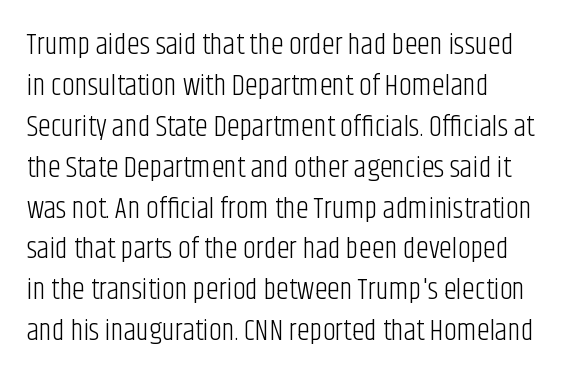
Note: no serifs on the glyphs. Think of a printed novel: that variable character pitch is what you see here. The rag falls on the right side of this text block. Plain, unruled lines of type. Look at the tracking — it's just the regular setting, nothing added.
